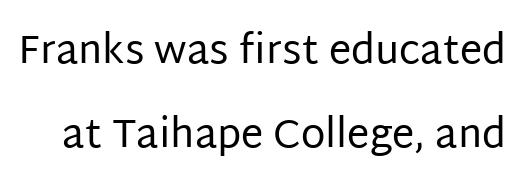
Q: Is the text bold? A: No.
Q: Is the text italic (slanted)? A: No, it is upright.
Q: Is the typeface a serif or a sans-serif typeface? A: Sans-serif.
Q: Is the text underlined? A: No.
Q: Is the spacing between letters normal or unusually wide? A: Normal.
Q: Is the spacing between lines tight, normal or loose? A: Loose.
Q: Width (condensed, normal, or wide)? A: Normal.
Q: Stroke contrast? A: Low.
Q: x-height? A: Large.
Q: Monospaced? A: No.
